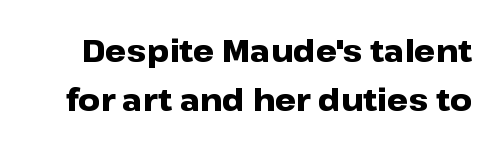
The image shows 30 px heavy, wide sans-serif type, upright; set normal line spacing (1.63x), normal letter spacing, not underlined; low stroke contrast and a medium x-height.
